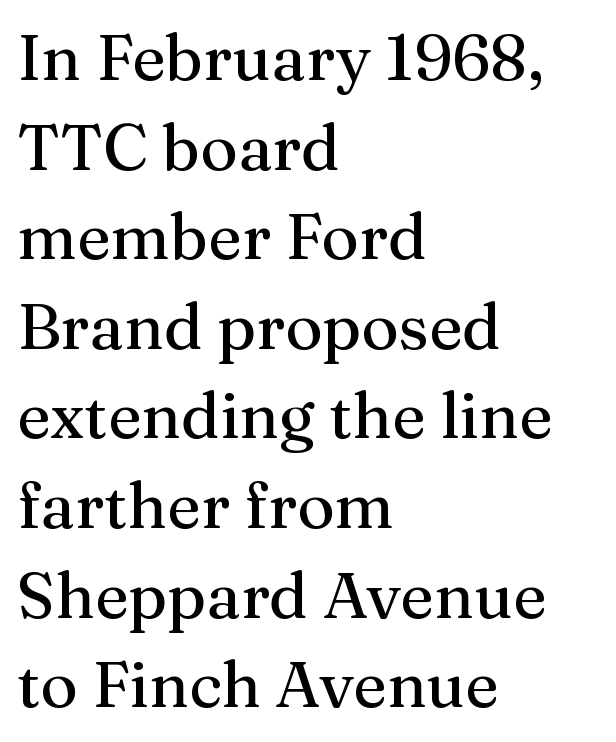
Q: Is the text italic (slanted)? A: No, it is upright.
Q: Is the typeface a serif or a sans-serif typeface? A: Serif.
Q: Is the text underlined? A: No.
Q: How is the paragraph aligned? A: Left-aligned.
Q: Is the spacing between letters normal or unusually wide? A: Normal.
Q: Is the spacing between lines tight, normal or loose? A: Normal.
Q: Width (condensed, normal, or wide)? A: Normal.
Q: Stroke contrast? A: Medium.
Q: x-height? A: Medium.
Q: Monospaced? A: No.
